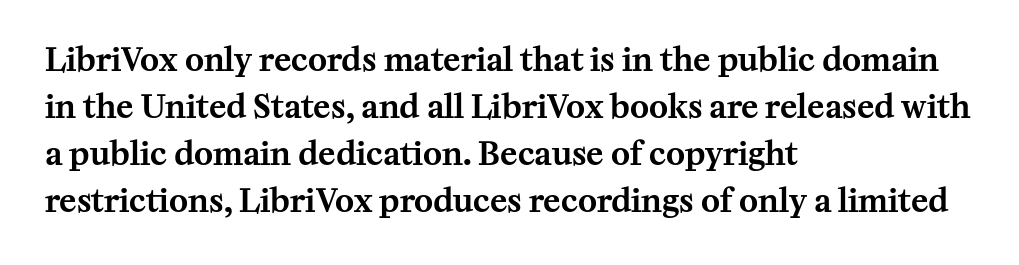
The image shows 32 px serif type, upright; set left-aligned, normal line spacing (1.47x), normal letter spacing, not underlined; medium stroke contrast and a medium x-height.
